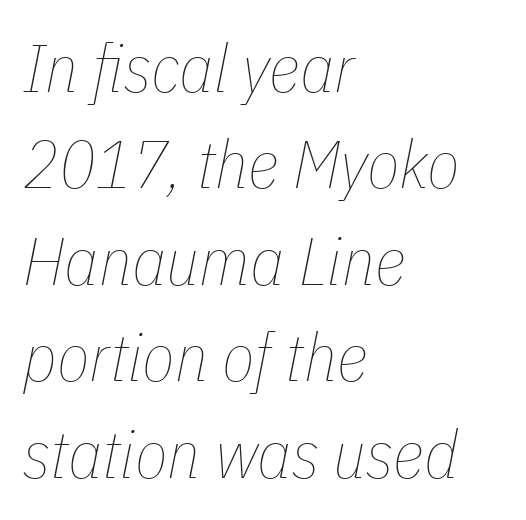
The image shows 67 px thin, condensed type, italic (leaning right); set left-aligned, normal line spacing (1.44x), normal letter spacing, not underlined; low stroke contrast and a medium x-height.
